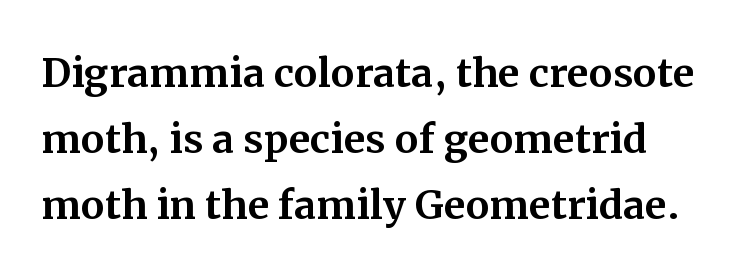
{"serif": "yes", "italic": "no", "width": "normal", "stroke_contrast": "medium", "x_height": "medium", "monospaced": "no", "underline": "no", "line_spacing": "normal", "line_spacing_ratio": 1.25, "letter_spacing": "normal", "letter_spacing_em": 0.0, "glyph_px": 53}
